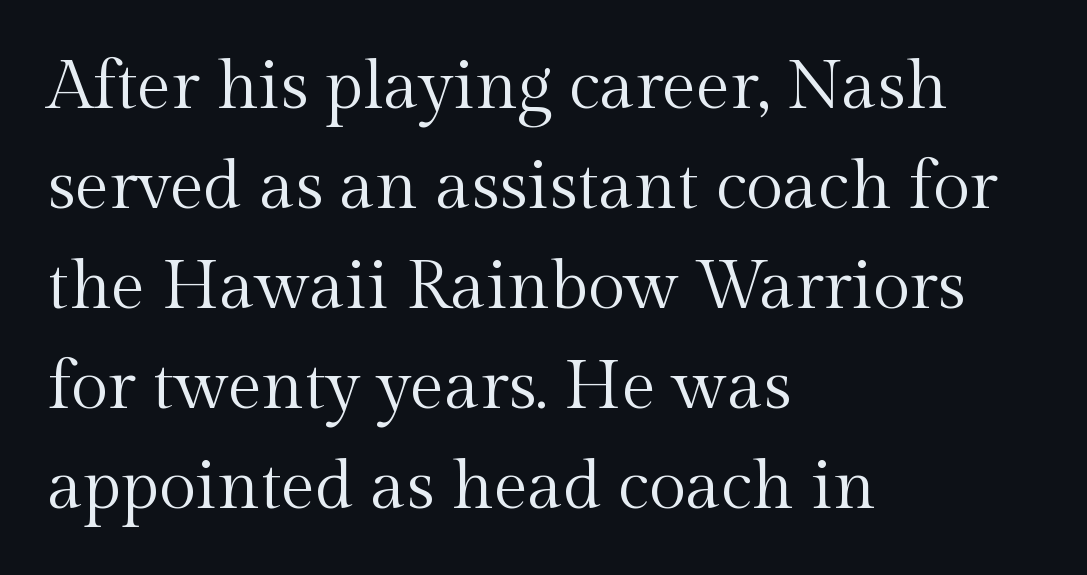
The image shows 68 px regular-weight serif type, upright; set left-aligned, normal line spacing (1.47x), normal letter spacing, not underlined; a medium x-height.
